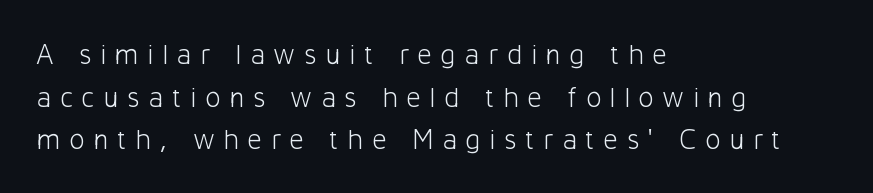
The image shows 29 px light sans-serif type, upright; set left-aligned, normal line spacing (1.47x), unusually wide letter spacing (+0.29 em), not underlined; low stroke contrast and a medium x-height.
